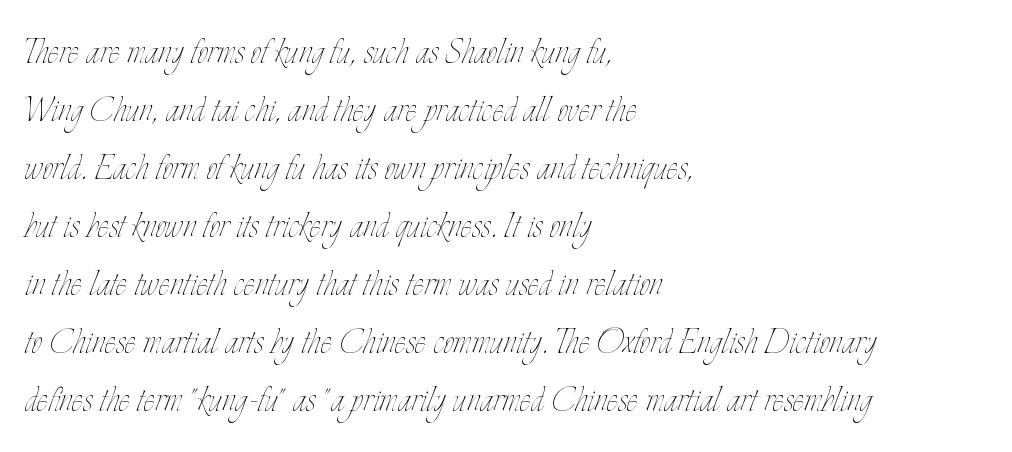
Q: Is the text bold? A: No.
Q: Is the text italic (slanted)? A: Yes.
Q: Is the text underlined? A: No.
Q: How is the paragraph aligned? A: Left-aligned.
Q: Is the spacing between letters normal or unusually wide? A: Normal.
Q: Is the spacing between lines tight, normal or loose? A: Normal.
Q: Width (condensed, normal, or wide)? A: Condensed.
Q: Stroke contrast? A: Low.
Q: x-height? A: Small.
Q: Monospaced? A: No.
